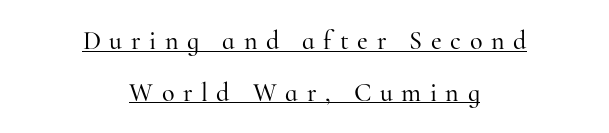
One-word summary of the alignment: center. The sample's only ornament is a line tracing under the words. A typesetter would call this leading open, well beyond the default. Here the glyphs are tracked loosely, breaking word shapes into spaced letters. This is the regular roman posture of the typeface.
